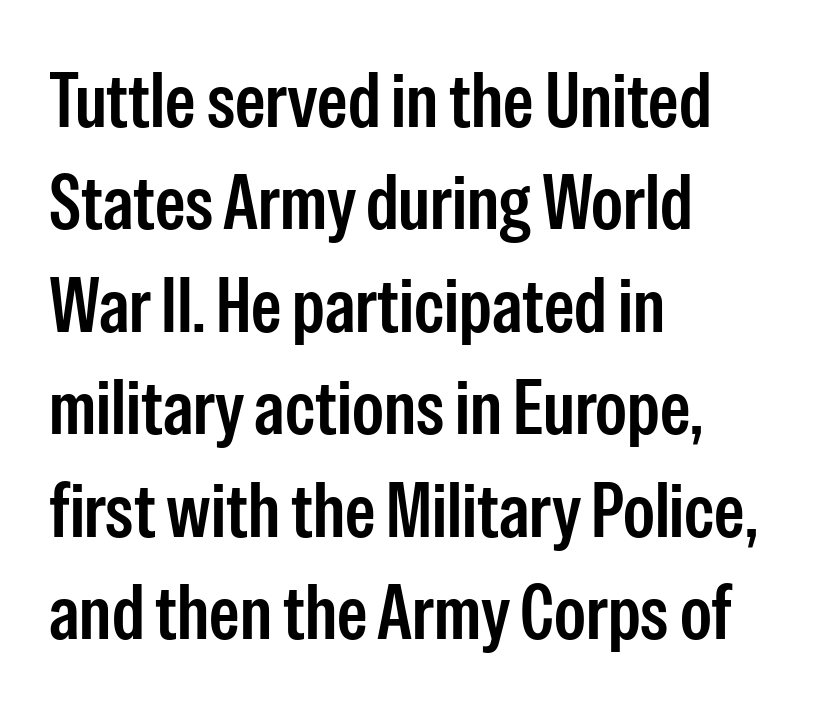
{"serif": "no", "italic": "no", "width": "condensed", "stroke_contrast": "low", "x_height": "medium", "monospaced": "no", "underline": "no", "align": "left", "line_spacing": "normal", "line_spacing_ratio": 1.33, "letter_spacing": "normal", "letter_spacing_em": 0.0, "glyph_px": 77}
